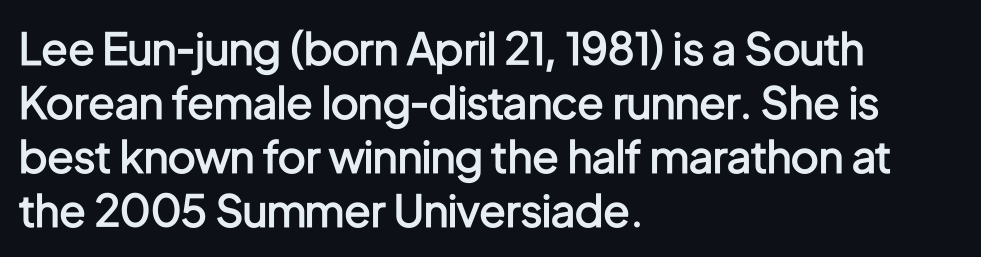
The letters advance in unequal steps, a hallmark of proportional type. The rag falls on the right side of this text block. It's the straight-up-and-down kind of type. The space directly below the letters is spotless. Nope, no serifs anywhere on these letters.
